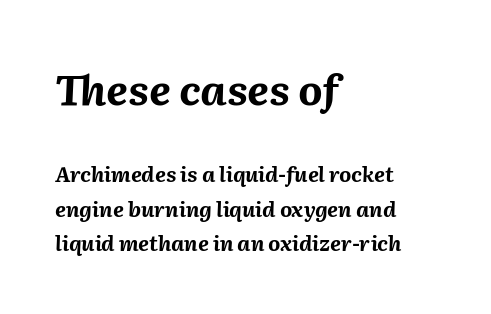
Q: Is the text bold? A: Yes.
Q: Is the text italic (slanted)? A: Yes, it leans right by about 2 degrees.
Q: Is the text underlined? A: No.
Q: How is the paragraph aligned? A: Left-aligned.
Q: Is the spacing between letters normal or unusually wide? A: Normal.
Q: Is the spacing between lines tight, normal or loose? A: Normal.
Q: Which block of text is set in a larger size, the first (top) or the second (bottom)? A: The first (top) one.
Q: Width (condensed, normal, or wide)? A: Normal.
Q: Stroke contrast? A: Medium.
Q: x-height? A: Medium.
Q: Monospaced? A: No.
